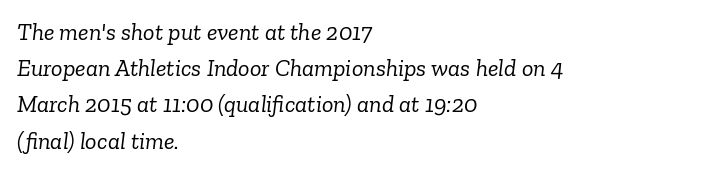
The image shows 24 px text type, italic (leaning right); set left-aligned, normal line spacing (1.51x), normal letter spacing, not underlined.
